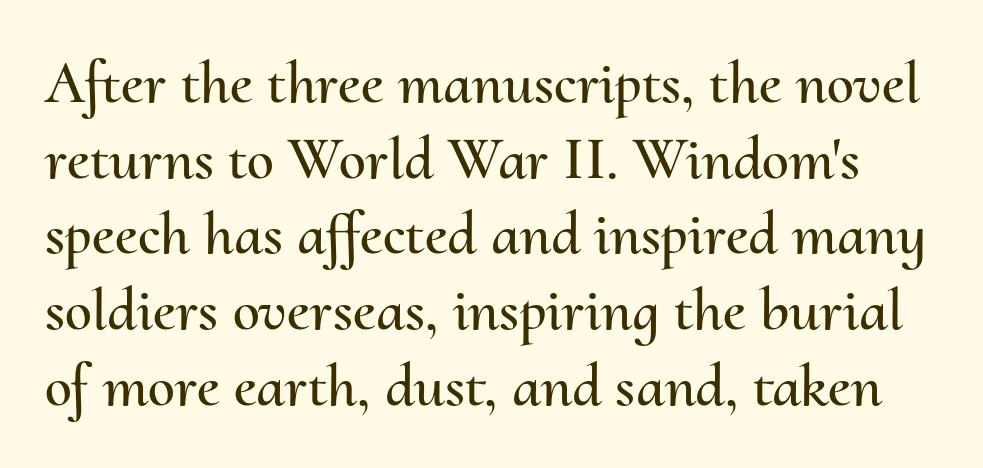
{"italic": "no", "width": "normal", "stroke_contrast": "medium", "x_height": "small", "monospaced": "no", "underline": "no", "line_spacing_ratio": 1.24, "letter_spacing": "normal", "letter_spacing_em": 0.0, "glyph_px": 61}
